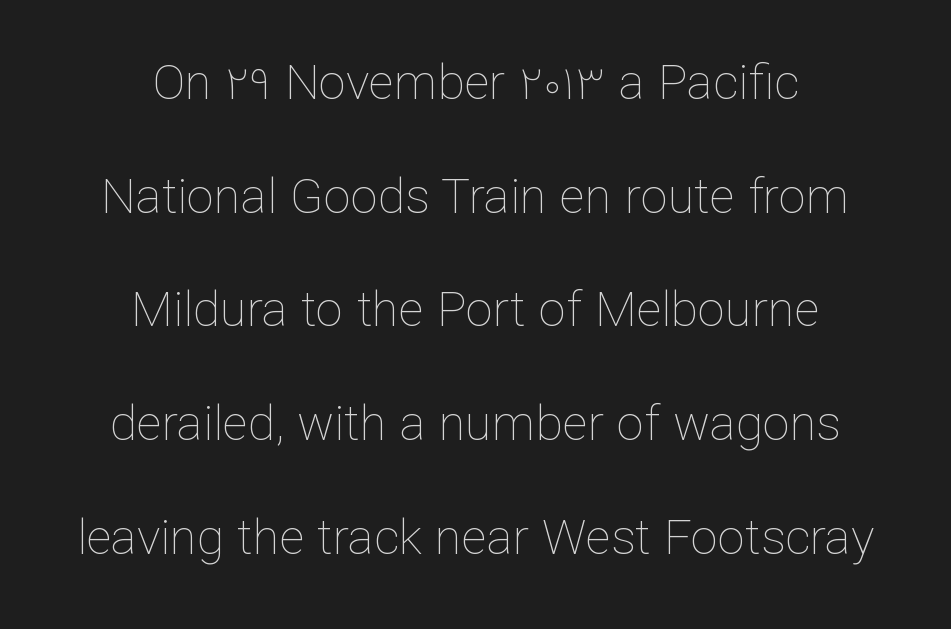
The image shows 49 px thin type, upright; set centered, loose line spacing (2.32x), normal letter spacing, not underlined; low stroke contrast and a medium x-height.
